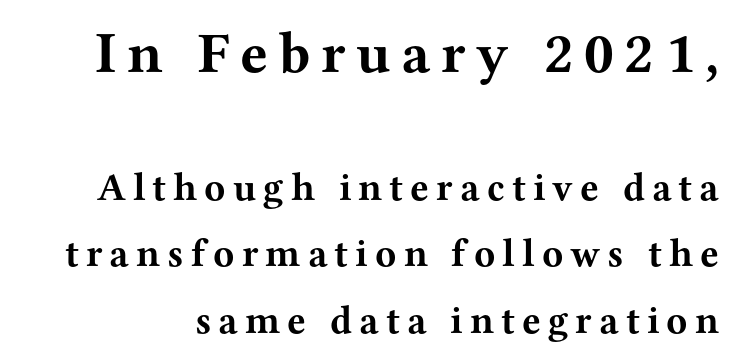
Q: Is the text bold? A: Yes.
Q: Is the text italic (slanted)? A: No, it is upright.
Q: Is the typeface a serif or a sans-serif typeface? A: Serif.
Q: Is the text underlined? A: No.
Q: Is the spacing between lines tight, normal or loose? A: Normal.
Q: Which block of text is set in a larger size, the first (top) or the second (bottom)? A: The first (top) one.
Q: Width (condensed, normal, or wide)? A: Wide.
Q: Stroke contrast? A: Medium.
Q: x-height? A: Medium.
Q: Monospaced? A: No.
